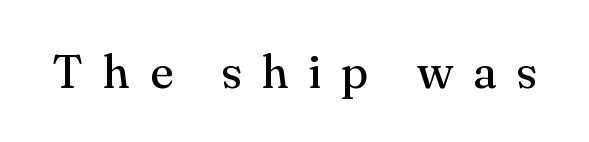
{"serif": "yes", "italic": "no", "bold": "no", "weight": "regular", "width": "normal", "stroke_contrast": "medium", "x_height": "small", "monospaced": "no", "underline": "no", "letter_spacing": "wide", "letter_spacing_em": 0.41, "glyph_px": 48}
